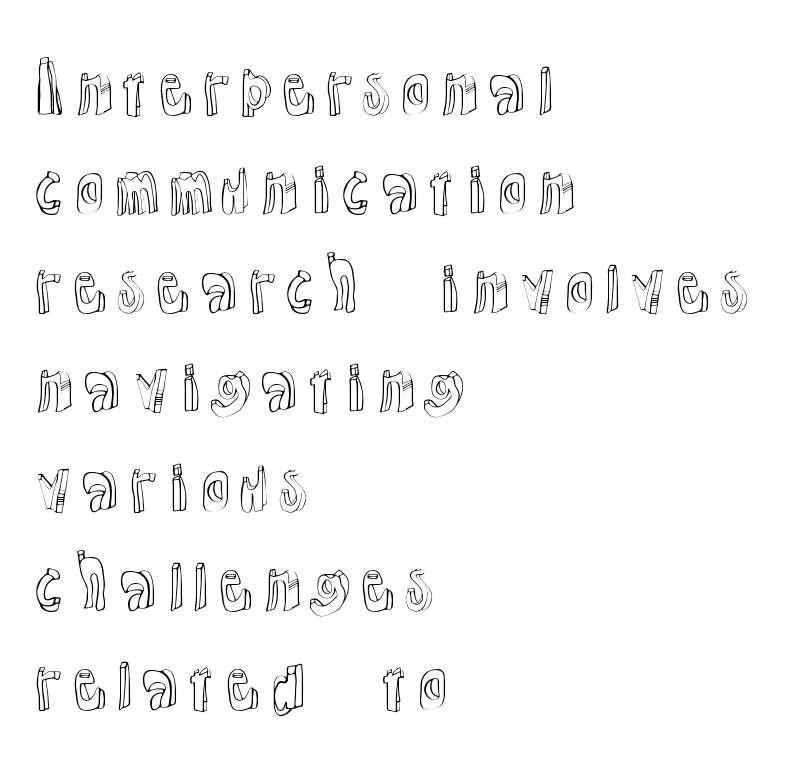
{"italic": "no", "width": "normal", "x_height": "medium", "monospaced": "no", "underline": "no", "align": "left", "line_spacing": "normal", "line_spacing_ratio": 1.48, "letter_spacing": "normal", "letter_spacing_em": 0.0, "glyph_px": 67}
